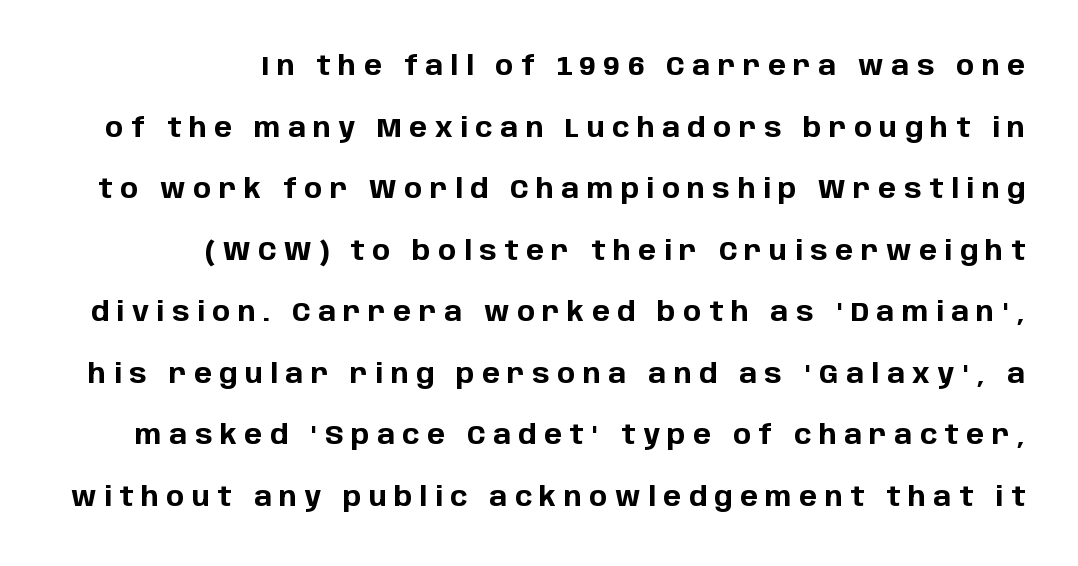
Q: Is the text bold? A: Yes.
Q: Is the text italic (slanted)? A: No, it is upright.
Q: Is the text underlined? A: No.
Q: How is the paragraph aligned? A: Right-aligned.
Q: Is the spacing between letters normal or unusually wide? A: Unusually wide.
Q: Is the spacing between lines tight, normal or loose? A: Loose.
